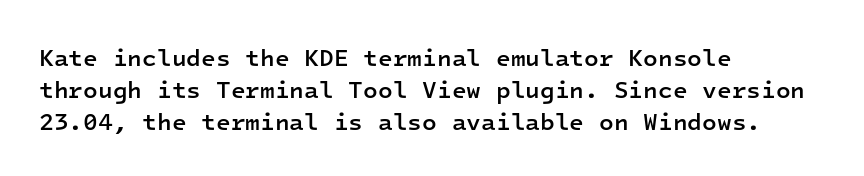
Q: Is the text bold? A: Semi-bold.
Q: Is the text italic (slanted)? A: No, it is upright.
Q: Is the text underlined? A: No.
Q: How is the paragraph aligned? A: Left-aligned.
Q: Is the spacing between letters normal or unusually wide? A: Normal.
Q: Is the spacing between lines tight, normal or loose? A: Normal.
